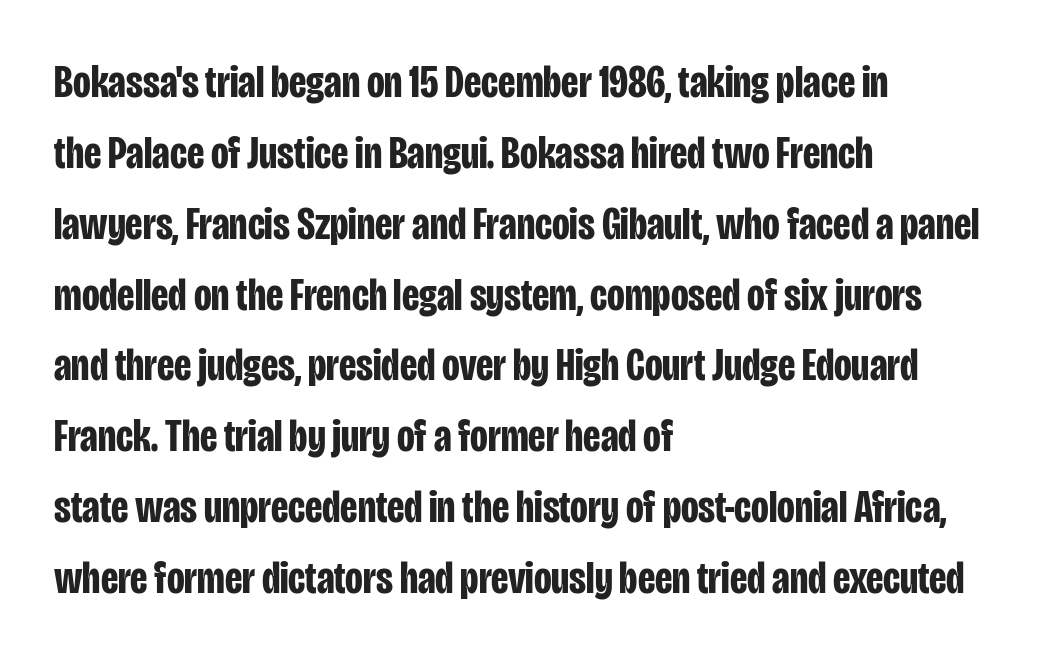
Q: Is the text bold? A: Yes.
Q: Is the text italic (slanted)? A: No, it is upright.
Q: Is the typeface a serif or a sans-serif typeface? A: Sans-serif.
Q: Is the text underlined? A: No.
Q: How is the paragraph aligned? A: Left-aligned.
Q: Is the spacing between letters normal or unusually wide? A: Normal.
Q: Is the spacing between lines tight, normal or loose? A: Normal.
Q: Width (condensed, normal, or wide)? A: Condensed.
Q: Stroke contrast? A: Low.
Q: x-height? A: Large.
Q: Monospaced? A: No.
